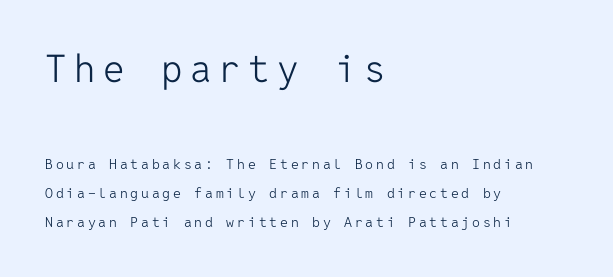
Q: Is the text bold? A: No.
Q: Is the text italic (slanted)? A: No, it is upright.
Q: Is the typeface a serif or a sans-serif typeface? A: Sans-serif.
Q: Is the text underlined? A: No.
Q: How is the paragraph aligned? A: Left-aligned.
Q: Is the spacing between letters normal or unusually wide? A: Unusually wide.
Q: Is the spacing between lines tight, normal or loose? A: Loose.
Q: Which block of text is set in a larger size, the first (top) or the second (bottom)? A: The first (top) one.
Q: Width (condensed, normal, or wide)? A: Normal.
Q: Stroke contrast? A: Low.
Q: x-height? A: Medium.
Q: Monospaced? A: Yes.
